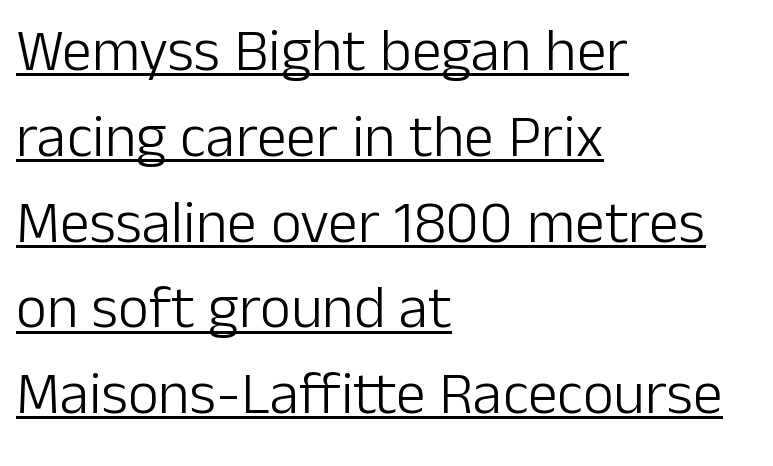
{"serif": "no", "italic": "no", "bold": "no", "weight": "light", "width": "normal", "stroke_contrast": "low", "x_height": "medium", "monospaced": "no", "underline": "yes", "align": "left", "line_spacing": "normal", "line_spacing_ratio": 1.43, "letter_spacing": "normal", "letter_spacing_em": 0.0, "glyph_px": 60}
